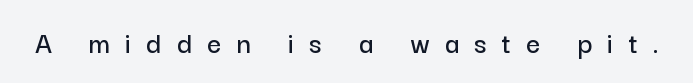
Q: Is the text italic (slanted)? A: No, it is upright.
Q: Is the typeface a serif or a sans-serif typeface? A: Sans-serif.
Q: Is the text underlined? A: No.
Q: Is the spacing between letters normal or unusually wide? A: Unusually wide.
Q: Width (condensed, normal, or wide)? A: Normal.
Q: Stroke contrast? A: Low.
Q: x-height? A: Medium.
Q: Monospaced? A: No.
